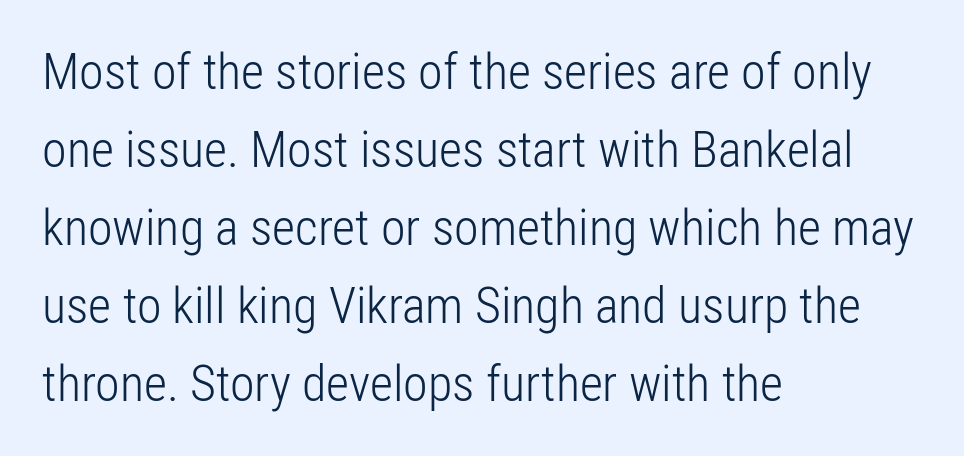
{"serif": "no", "italic": "no", "bold": "no", "weight": "light", "width": "condensed", "stroke_contrast": "low", "x_height": "medium", "monospaced": "no", "underline": "no", "align": "left", "line_spacing": "normal", "line_spacing_ratio": 1.56, "letter_spacing": "normal", "letter_spacing_em": 0.0, "glyph_px": 50}
